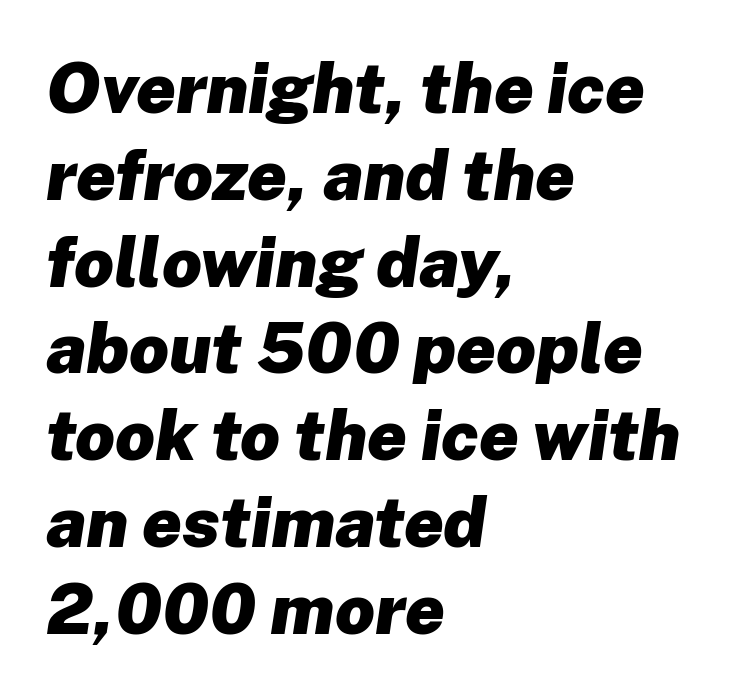
Q: Is the text bold? A: Yes.
Q: Is the text italic (slanted)? A: Yes, it leans right by about 8 degrees.
Q: Is the text underlined? A: No.
Q: How is the paragraph aligned? A: Left-aligned.
Q: Is the spacing between letters normal or unusually wide? A: Normal.
Q: Width (condensed, normal, or wide)? A: Normal.
Q: Stroke contrast? A: Low.
Q: x-height? A: Medium.
Q: Monospaced? A: No.
